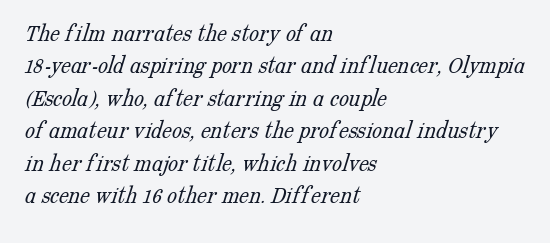
{"bold": "no", "underline": "no", "align": "left", "line_spacing": "normal", "line_spacing_ratio": 1.3, "letter_spacing": "normal", "letter_spacing_em": 0.0, "glyph_px": 25}
